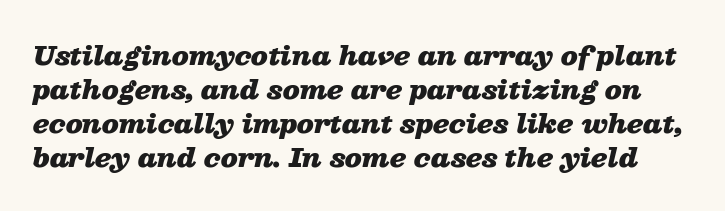
The image shows 25 px bold type, italic (leaning right); set normal line spacing (1.36x), normal letter spacing, not underlined.
